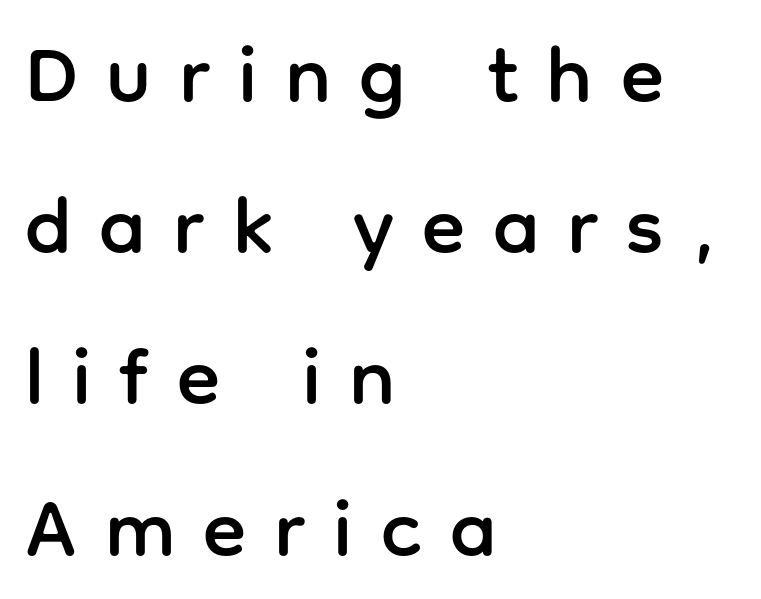
Anything drawn beneath the words? Only blank space. Line beginnings align vertically; line endings do not. A typesetter would mark this as roman, not italic. Varying glyph widths throughout — classic text-font behaviour.
